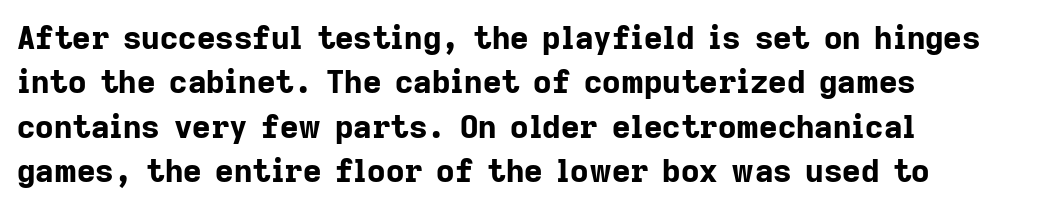
{"serif": "no", "italic": "no", "bold": "yes", "weight": "bold", "width": "normal", "stroke_contrast": "low", "x_height": "medium", "monospaced": "no", "underline": "no", "align": "left", "line_spacing": "normal", "line_spacing_ratio": 1.39, "letter_spacing": "normal", "letter_spacing_em": 0.0, "glyph_px": 32}
